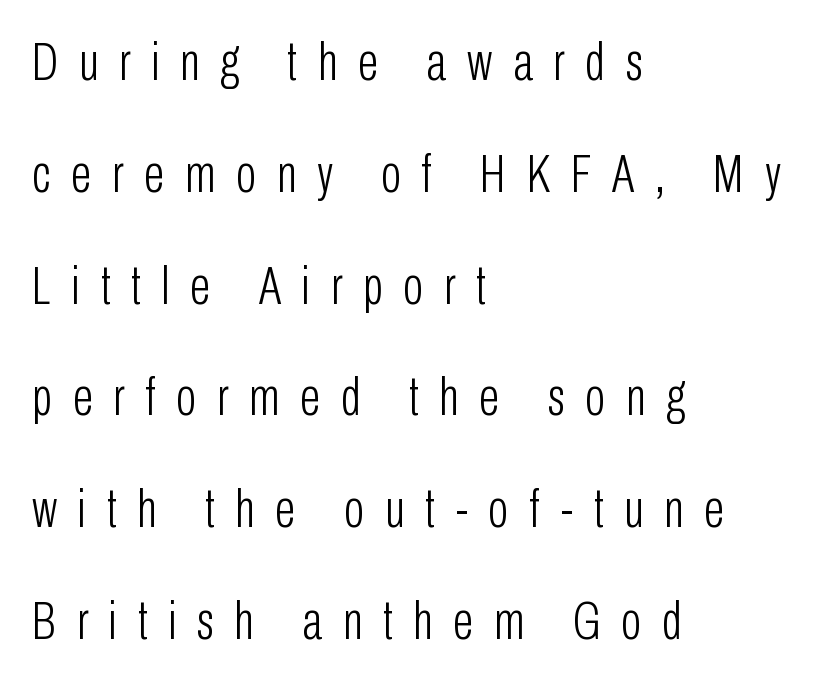
{"serif": "no", "italic": "no", "bold": "no", "weight": "light", "width": "condensed", "stroke_contrast": "low", "x_height": "medium", "monospaced": "no", "underline": "no", "align": "left", "line_spacing": "loose", "line_spacing_ratio": 2.07, "letter_spacing": "wide", "letter_spacing_em": 0.38, "glyph_px": 54}
